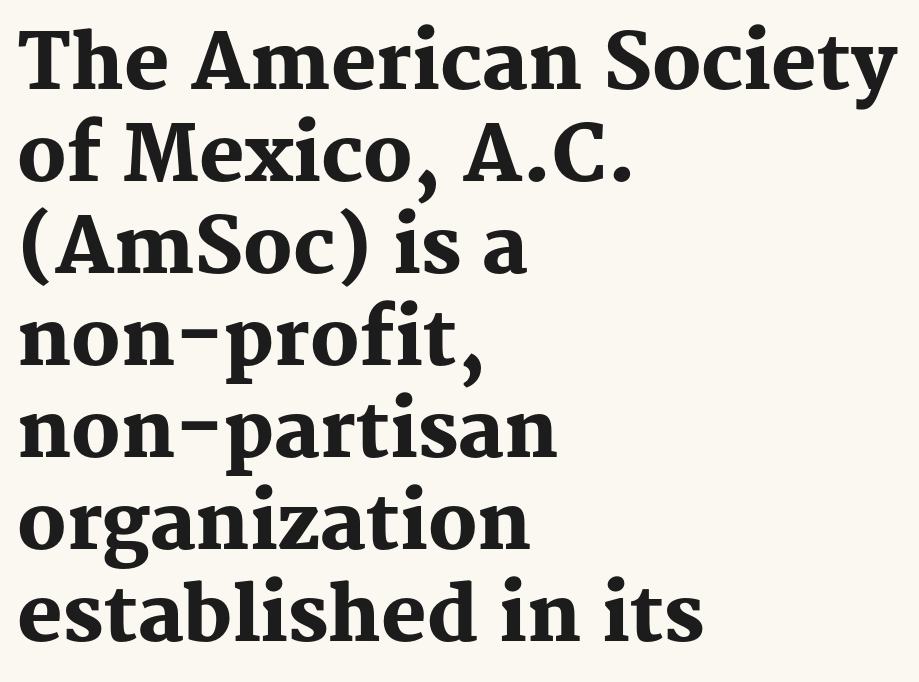
{"serif": "yes", "italic": "no", "bold": "yes", "weight": "heavy", "width": "normal", "stroke_contrast": "medium", "x_height": "medium", "monospaced": "no", "underline": "no", "align": "left", "line_spacing_ratio": 1.21, "letter_spacing": "normal", "letter_spacing_em": 0.0, "glyph_px": 76}
